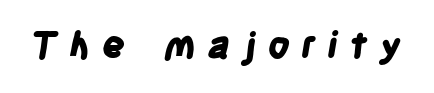
The image shows 36 px bold, condensed sans-serif type; set unusually wide letter spacing (+0.32 em), not underlined; low stroke contrast and a large x-height.
